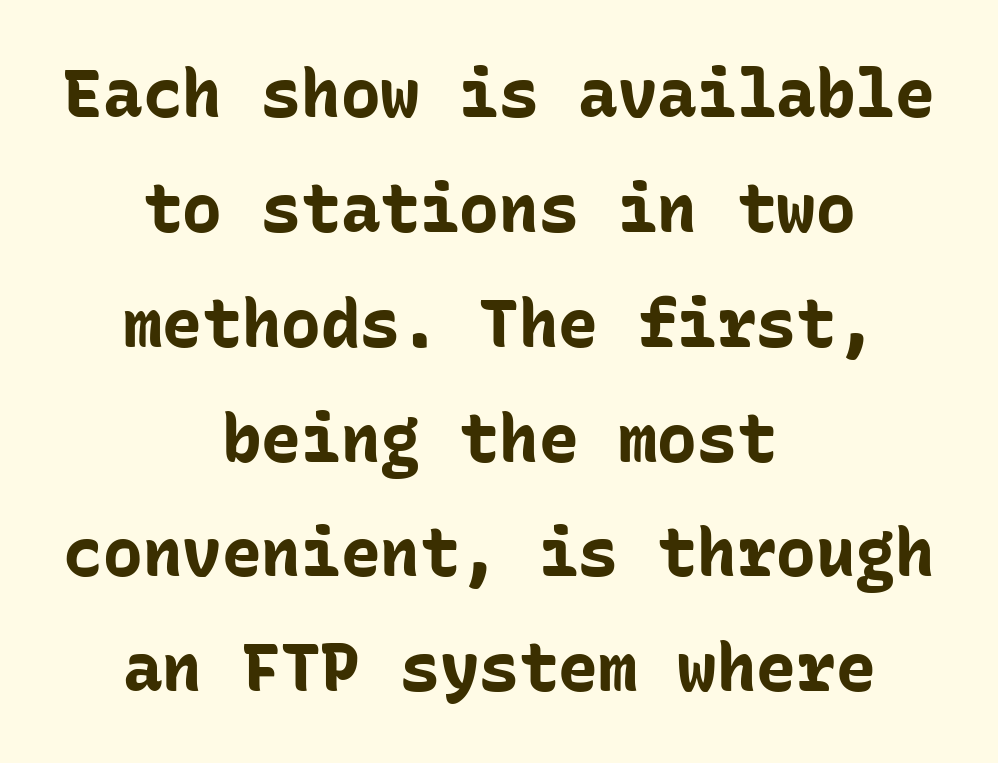
What weight is shown? A full bold with thick strokes. The rendering uses typewriter-style spacing with identical character cells. Is this a sans? Yes — the strokes have no serifs. Any mark beneath the type? The region is blank.
